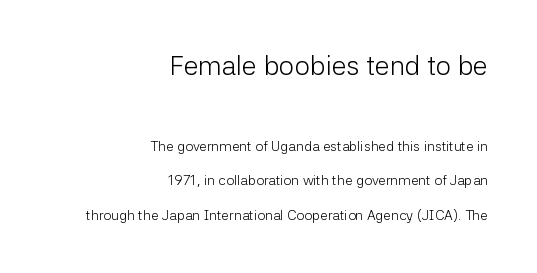
The image shows 27 px text type, upright; set right-aligned, loose line spacing (2.46x), normal letter spacing, not underlined; the first (top) block is 1.93x larger.
